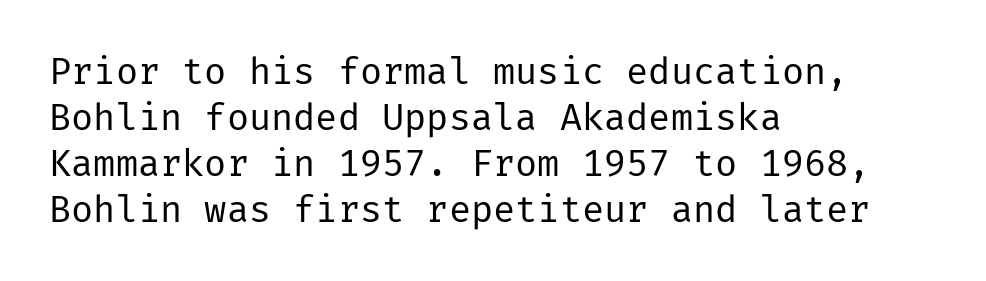
The weight would be labelled regular, book, light, or lighter still. If you drew a line through each stem, it would be perfectly vertical. This sample is left-justified, so line endings fall wherever the words run out. The glyphs in this specimen are sans serif.
